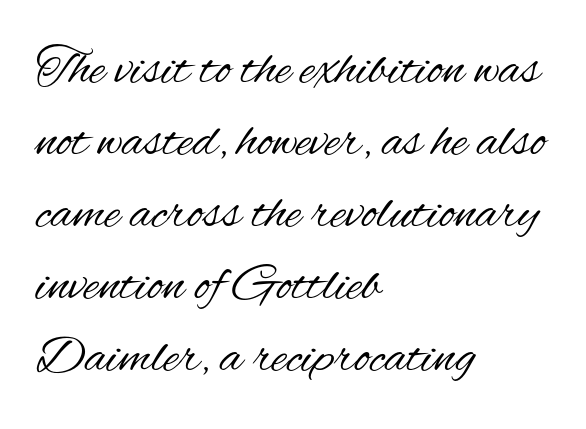
The image shows 53 px regular-weight, condensed sans-serif type; set left-aligned, normal line spacing (1.36x), normal letter spacing, not underlined; medium stroke contrast and a small x-height.
